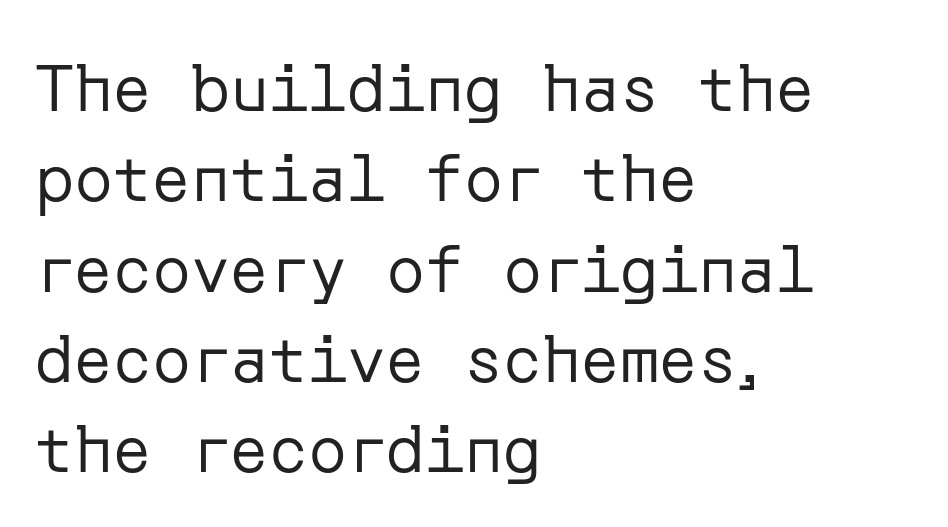
Q: Is the text bold? A: No.
Q: Is the text italic (slanted)? A: No, it is upright.
Q: Is the typeface a serif or a sans-serif typeface? A: Sans-serif.
Q: Is the text underlined? A: No.
Q: How is the paragraph aligned? A: Left-aligned.
Q: Is the spacing between letters normal or unusually wide? A: Normal.
Q: Is the spacing between lines tight, normal or loose? A: Normal.
Q: Width (condensed, normal, or wide)? A: Normal.
Q: Stroke contrast? A: Low.
Q: x-height? A: Medium.
